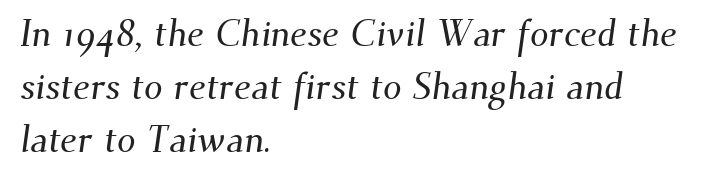
The image shows 37 px serif type; set left-aligned, normal line spacing (1.43x), normal letter spacing, not underlined; medium stroke contrast and a small x-height.
